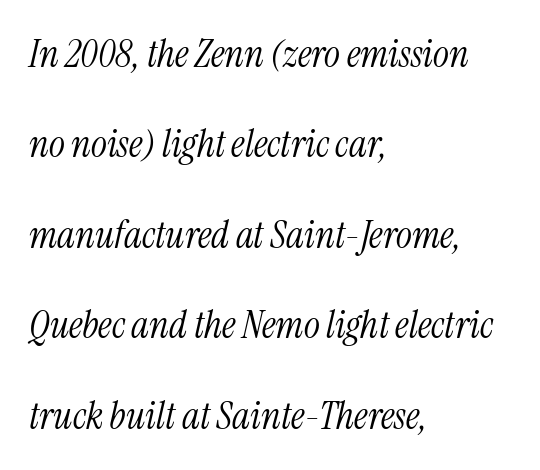
{"serif": "yes", "italic": "yes", "lean": "right", "slant_degrees": 13, "bold": "no", "weight": "light", "width": "condensed", "stroke_contrast": "medium", "x_height": "medium", "monospaced": "no", "underline": "no", "align": "left", "line_spacing": "loose", "line_spacing_ratio": 2.38, "letter_spacing": "normal", "letter_spacing_em": 0.0, "glyph_px": 38}
